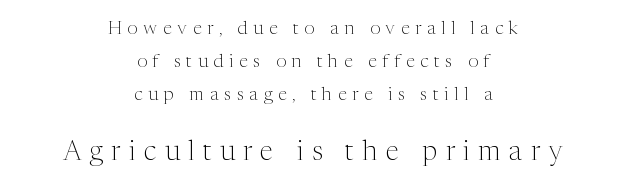
Block two is the big one; block one sits smaller above it. The lines in this sample share a center point and differ in where they start and stop. Stroke mass is kept to a normal reading level or below. Caption: expanded tracking, letters set apart.
